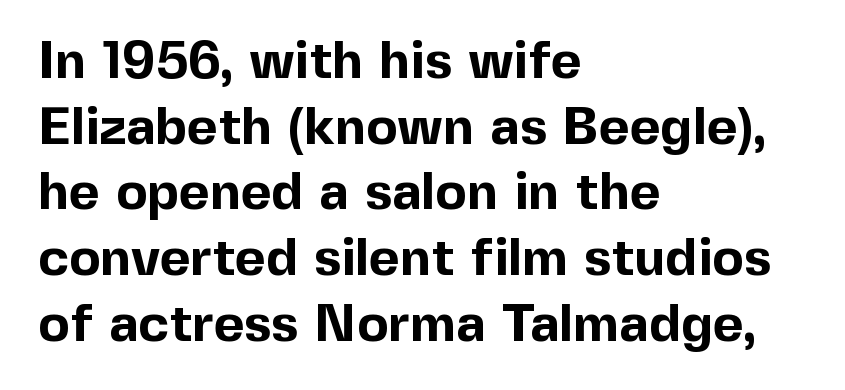
The type family on display is of the sans-serif kind. This rendering leaves character spacing at its baseline value. Anything drawn beneath the words? Only blank space. Note the varied advance widths — an 'i' is clearly narrower than an 'm'.
